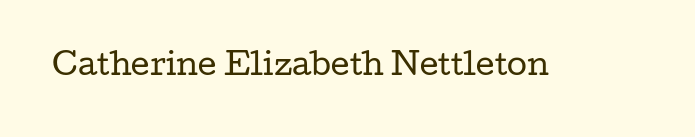
{"serif": "yes", "italic": "no", "bold": "no", "weight": "regular", "width": "wide", "stroke_contrast": "low", "x_height": "medium", "monospaced": "no", "underline": "no", "letter_spacing": "normal", "letter_spacing_em": 0.0, "glyph_px": 29}
